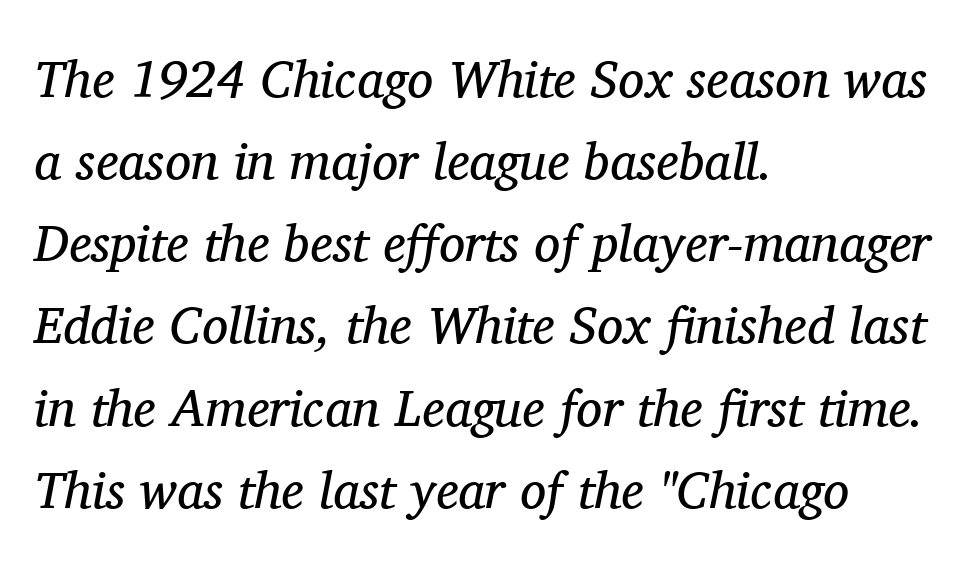
Small tapered or slab feet sit at the stroke ends, so this counts as serif. The lettering tilts uniformly, giving the passage an italic look. What's the leading like? Ordinary, nothing unusual. Bare-footed words on every line. All the whitespace from short lines collects on the right. This sample has the flowing, uneven cadence of proportional lettering.
